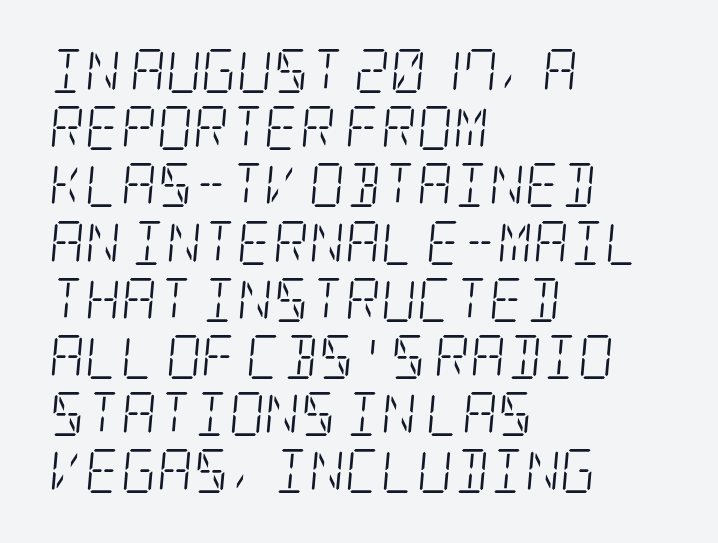
{"serif": "yes", "italic": "yes", "lean": "right", "slant_degrees": 5, "bold": "no", "weight": "light", "width": "condensed", "stroke_contrast": "low", "x_height": "large", "underline": "no", "align": "left", "line_spacing": "normal", "line_spacing_ratio": 1.3, "letter_spacing": "normal", "letter_spacing_em": 0.0, "glyph_px": 44}
